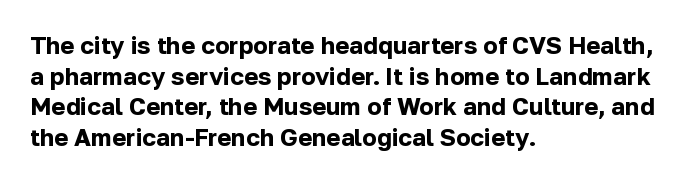
Q: Is the text bold? A: Yes.
Q: Is the text italic (slanted)? A: No, it is upright.
Q: Is the text underlined? A: No.
Q: How is the paragraph aligned? A: Left-aligned.
Q: Is the spacing between letters normal or unusually wide? A: Normal.
Q: Is the spacing between lines tight, normal or loose? A: Normal.
